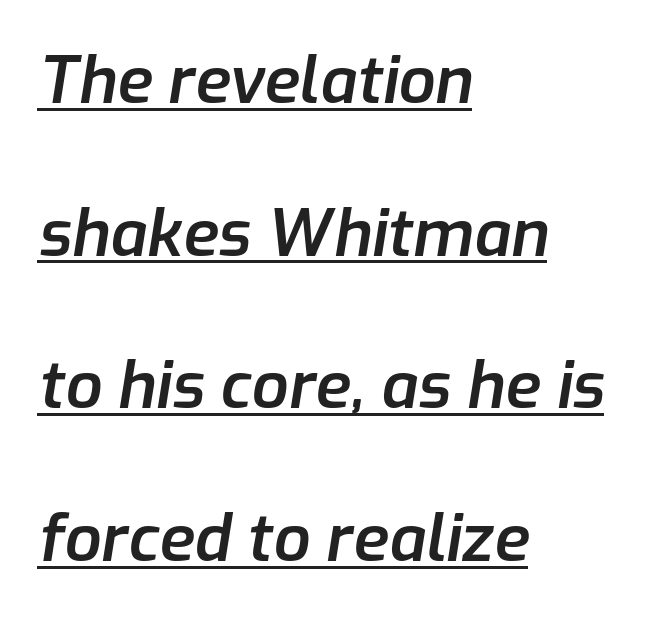
The image shows 65 px semibold type, italic (leaning right); set left-aligned, loose line spacing (2.35x), normal letter spacing, underlined; low stroke contrast and a medium x-height.
